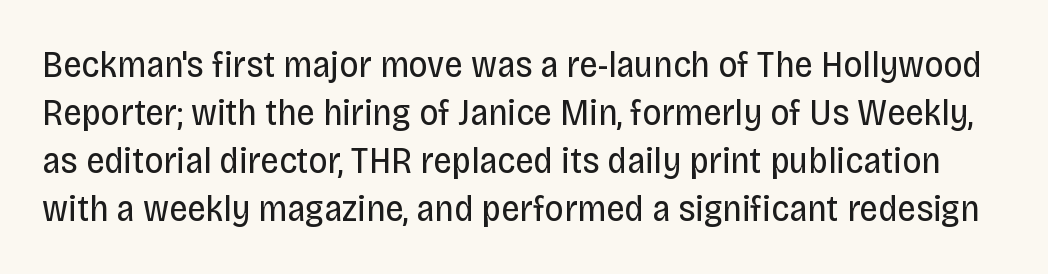
{"serif": "no", "italic": "no", "bold": "no", "weight": "regular", "width": "condensed", "stroke_contrast": "low", "x_height": "large", "monospaced": "no", "underline": "no", "line_spacing": "normal", "line_spacing_ratio": 1.3, "letter_spacing": "normal", "letter_spacing_em": 0.0, "glyph_px": 37}
